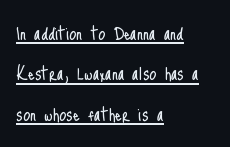
{"italic": "no", "bold": "no", "underline": "yes", "align": "left", "line_spacing_ratio": 1.83, "letter_spacing": "normal", "letter_spacing_em": 0.0, "glyph_px": 22}
